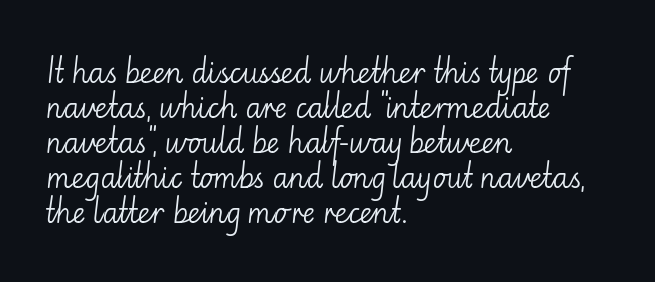
The image shows 28 px light sans-serif type; set left-aligned, normal line spacing (1.25x), normal letter spacing, not underlined; low stroke contrast and a small x-height.
